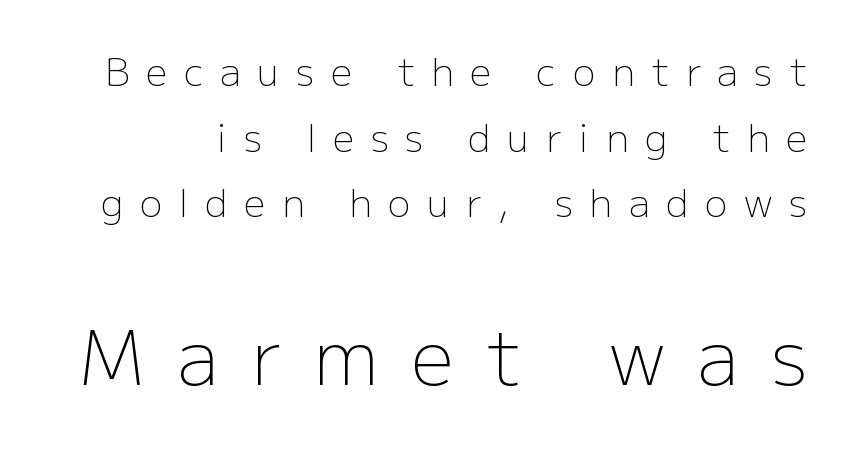
{"serif": "no", "italic": "no", "bold": "no", "weight": "light", "width": "normal", "stroke_contrast": "low", "x_height": "medium", "monospaced": "no", "underline": "no", "line_spacing_ratio": 1.73, "letter_spacing": "wide", "letter_spacing_em": 0.44, "larger_block": "second", "size_ratio": 1.97, "glyph_px": 75}
